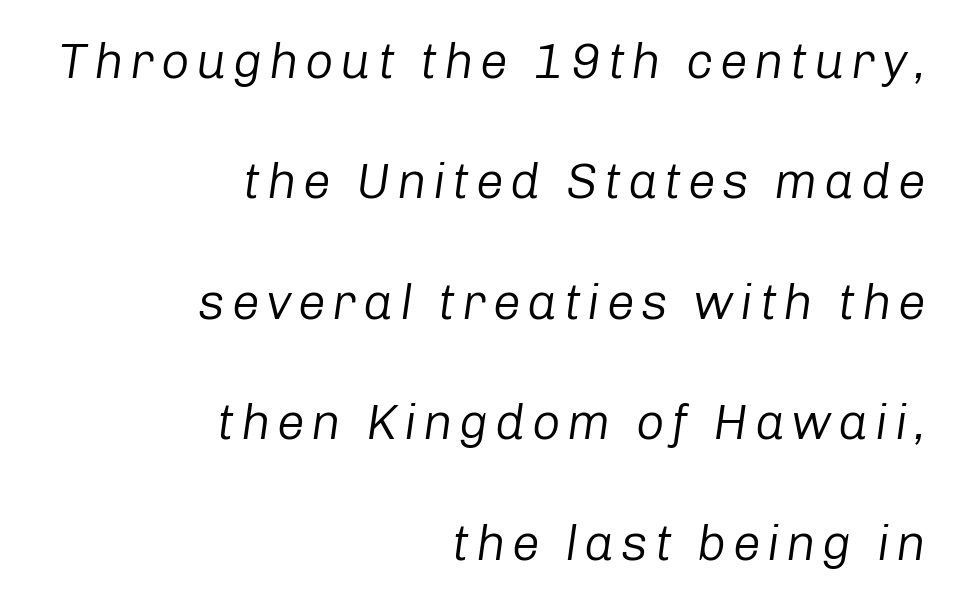
{"italic": "yes", "lean": "right", "slant_degrees": 8, "bold": "no", "weight": "regular", "width": "normal", "stroke_contrast": "low", "x_height": "medium", "monospaced": "no", "underline": "no", "align": "right", "line_spacing": "loose", "line_spacing_ratio": 2.41, "glyph_px": 50}
